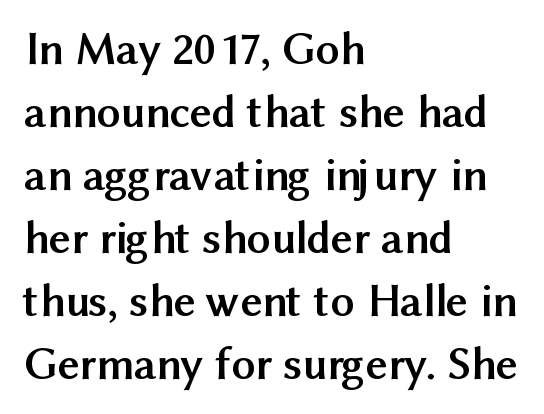
{"serif": "no", "italic": "no", "bold": "yes", "weight": "semibold", "width": "normal", "stroke_contrast": "medium", "x_height": "medium", "monospaced": "no", "underline": "no", "align": "left", "line_spacing": "normal", "line_spacing_ratio": 1.34, "letter_spacing": "normal", "letter_spacing_em": 0.0, "glyph_px": 47}
